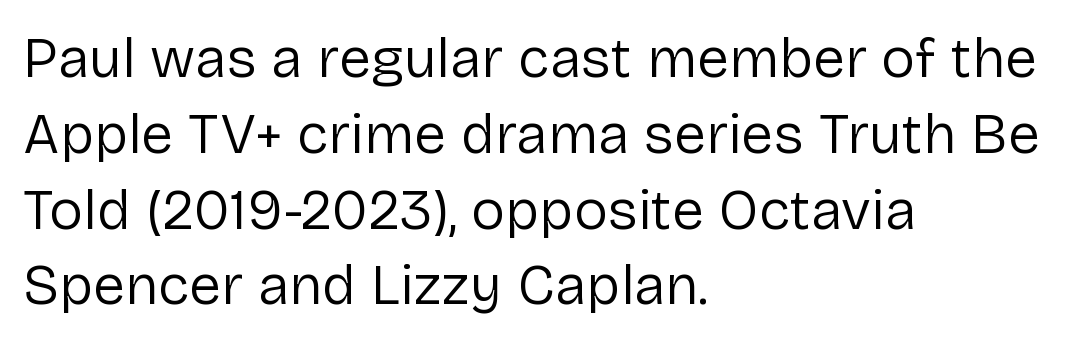
Each row of text sits above clean, open space. Where is the straight margin? On the left. This rendering employs a face without finishing strokes, i.e., a sans-serif. Spacing verdict: proportional, widths tailored to each character. Stems and bowls with no extra thickness — not bold.
